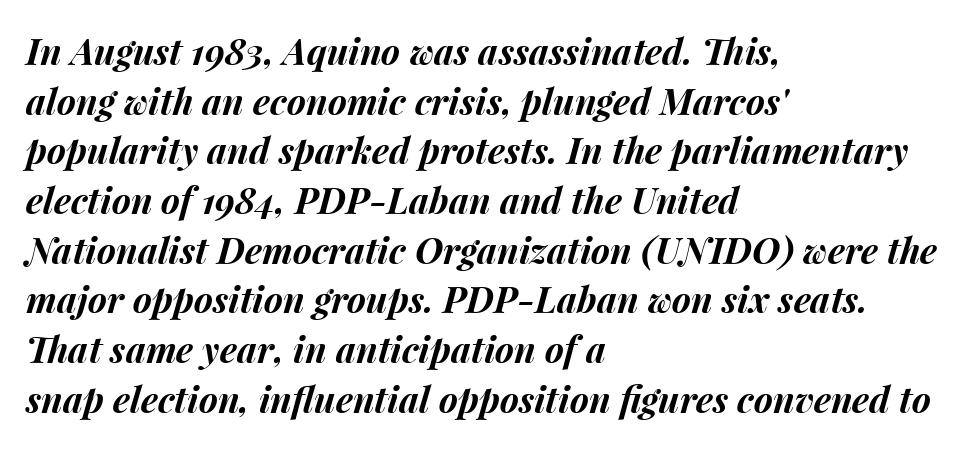
Clear beneath every line of the passage. Quick note: italic. The ragged edge is on the right, which tells us the setting is flush left. What stands out about the letter spacing? Nothing — it is the standard amount. Regarding leading, the lines here are spaced in the standard way.
